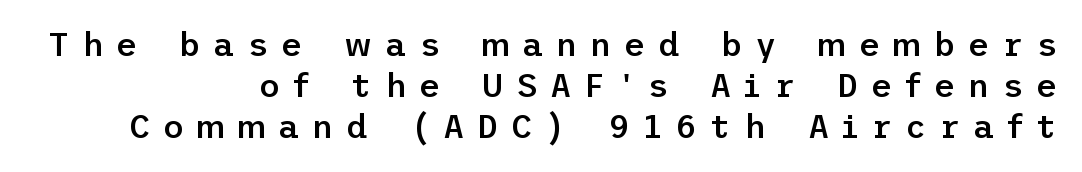
Check the space under the baseline: it is left empty. Regular leading. Line endings align vertically; line beginnings do not. Italic: no, the glyphs are upright roman.
